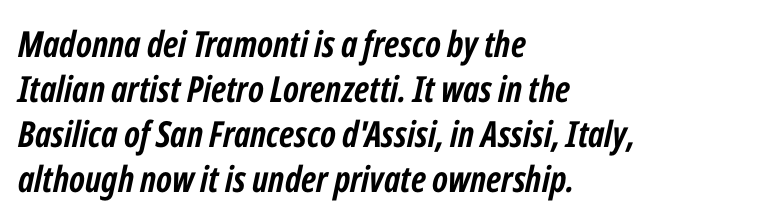
The font's italic variant was chosen for this text. Nothing unusual about the tracking: characters are spaced as the font intends. As a designer I'd log this as weight 700, bold. A typesetter would call this proportional, since set widths differ per character.
